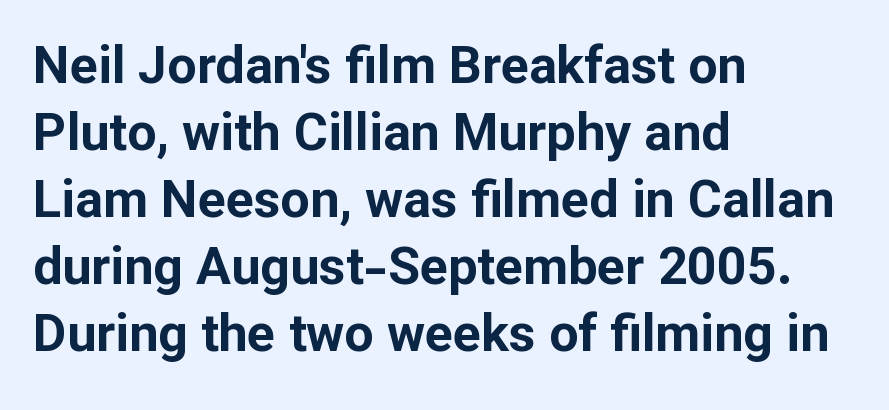
Q: Is the text bold? A: Yes.
Q: Is the text italic (slanted)? A: No, it is upright.
Q: Is the typeface a serif or a sans-serif typeface? A: Sans-serif.
Q: Is the text underlined? A: No.
Q: How is the paragraph aligned? A: Left-aligned.
Q: Is the spacing between letters normal or unusually wide? A: Normal.
Q: Is the spacing between lines tight, normal or loose? A: Normal.
Q: Width (condensed, normal, or wide)? A: Normal.
Q: Stroke contrast? A: Low.
Q: x-height? A: Medium.
Q: Monospaced? A: No.
